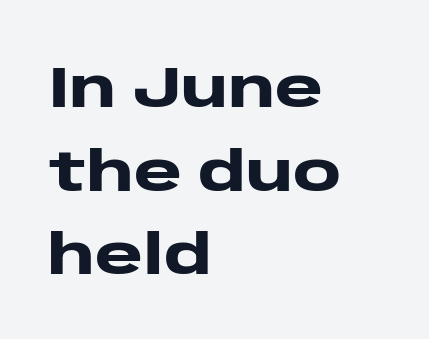
Q: Is the text bold? A: Yes.
Q: Is the text italic (slanted)? A: No, it is upright.
Q: Is the typeface a serif or a sans-serif typeface? A: Sans-serif.
Q: Is the text underlined? A: No.
Q: How is the paragraph aligned? A: Left-aligned.
Q: Is the spacing between letters normal or unusually wide? A: Normal.
Q: Is the spacing between lines tight, normal or loose? A: Normal.
Q: Width (condensed, normal, or wide)? A: Wide.
Q: Stroke contrast? A: Low.
Q: x-height? A: Large.
Q: Monospaced? A: No.
